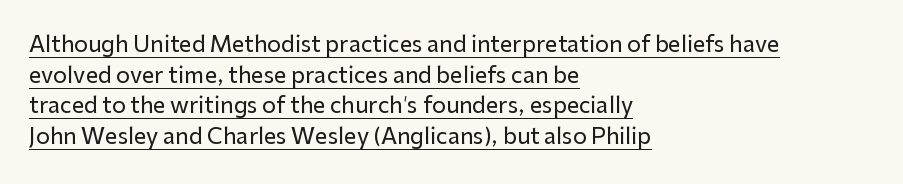
Like a heading marked for emphasis, these lines bear an underscore. Layout note: lines flush left. The tracking reads as untouched default to a designer's eye. Do the letters lean? They stand straight.
